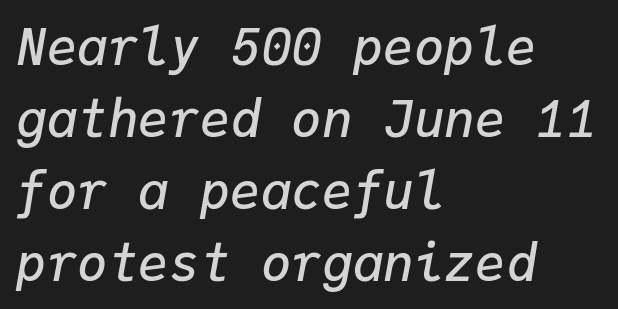
Q: Is the text bold? A: Semi-bold.
Q: Is the text italic (slanted)? A: Yes, it leans right by about 9 degrees.
Q: Is the text underlined? A: No.
Q: How is the paragraph aligned? A: Left-aligned.
Q: Is the spacing between letters normal or unusually wide? A: Normal.
Q: Is the spacing between lines tight, normal or loose? A: Normal.
Q: Width (condensed, normal, or wide)? A: Normal.
Q: Stroke contrast? A: Low.
Q: x-height? A: Medium.
Q: Monospaced? A: Yes.
